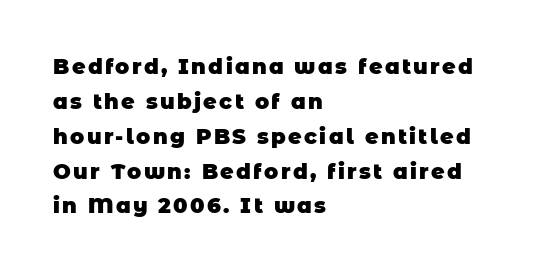
{"bold": "yes", "underline": "no", "align": "left", "line_spacing": "normal", "line_spacing_ratio": 1.66, "glyph_px": 21}
